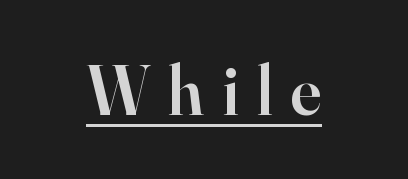
Emphasis by weight is partial: semibold. You can tell it's not italic because the verticals are truly vertical. A typesetter would call this heavily tracked-out type. Character widths vary here, with narrow letters taking less room than wide ones. The whitespace from short lines is split evenly between both sides.
